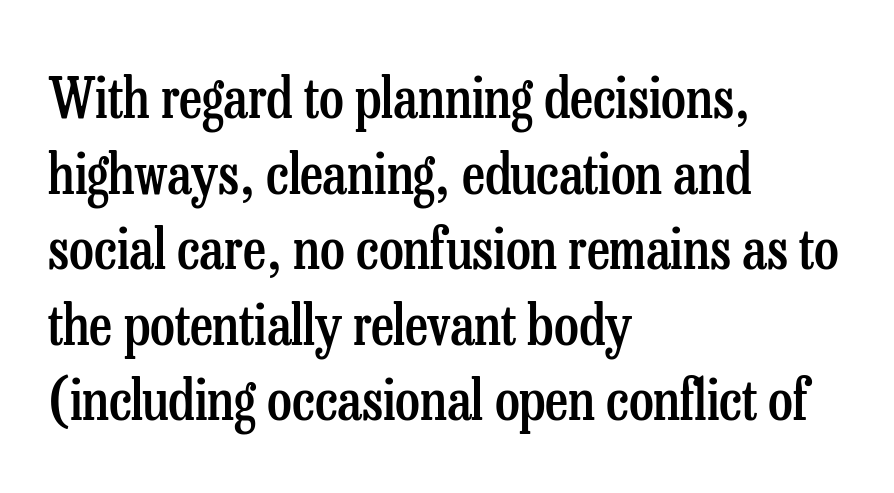
The image shows 56 px semibold, condensed serif type, upright; set left-aligned, normal line spacing (1.35x), normal letter spacing, not underlined; low stroke contrast and a medium x-height.
